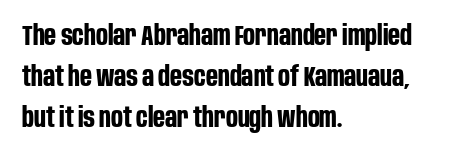
{"serif": "no", "italic": "no", "bold": "yes", "weight": "bold", "width": "condensed", "stroke_contrast": "low", "x_height": "large", "monospaced": "no", "underline": "no", "align": "left", "line_spacing": "normal", "line_spacing_ratio": 1.46, "letter_spacing": "normal", "letter_spacing_em": 0.0, "glyph_px": 28}
